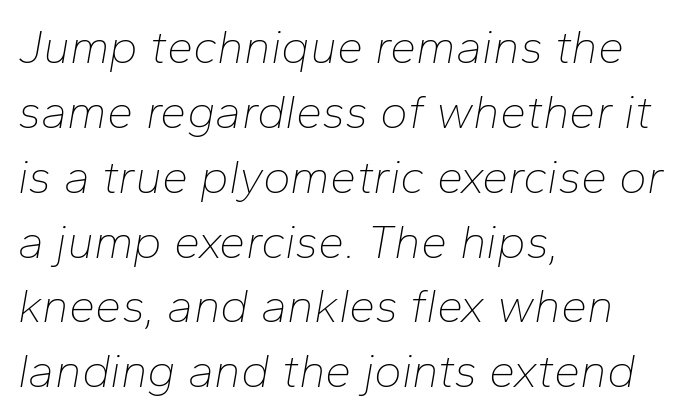
The image shows 47 px thin type, italic (leaning right); set left-aligned, normal line spacing (1.38x), normal letter spacing, not underlined; low stroke contrast and a medium x-height.
